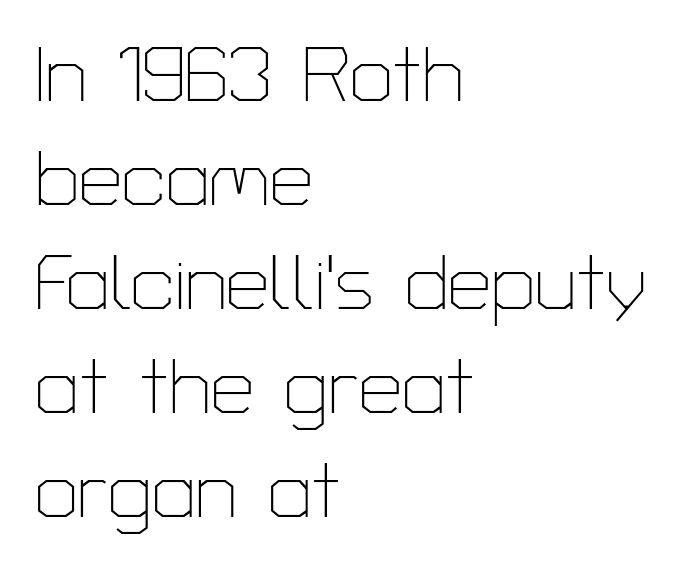
The image shows 77 px thin sans-serif type, upright; set left-aligned, normal line spacing (1.35x), normal letter spacing, not underlined; low stroke contrast and a medium x-height.
